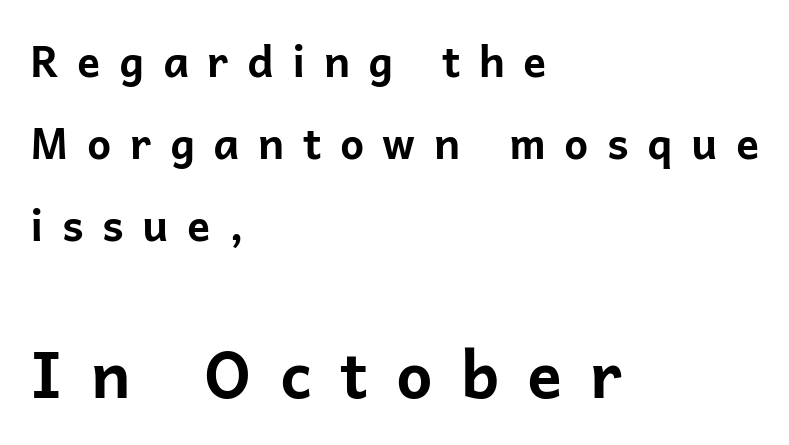
Q: Is the text bold? A: Yes.
Q: Is the text italic (slanted)? A: No, it is upright.
Q: Is the typeface a serif or a sans-serif typeface? A: Sans-serif.
Q: Is the text underlined? A: No.
Q: How is the paragraph aligned? A: Left-aligned.
Q: Is the spacing between letters normal or unusually wide? A: Unusually wide.
Q: Is the spacing between lines tight, normal or loose? A: Loose.
Q: Which block of text is set in a larger size, the first (top) or the second (bottom)? A: The second (bottom) one.
Q: Width (condensed, normal, or wide)? A: Normal.
Q: Stroke contrast? A: Low.
Q: x-height? A: Medium.
Q: Monospaced? A: No.
